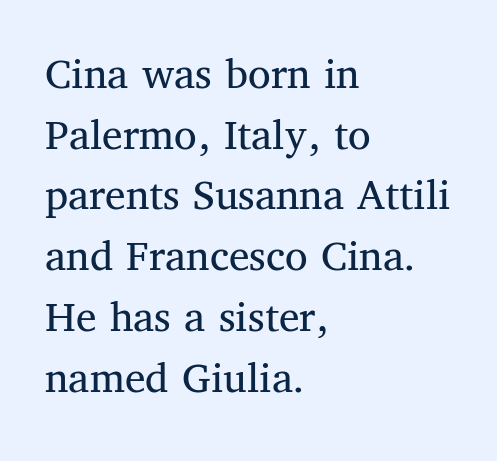
{"serif": "yes", "italic": "no", "bold": "no", "weight": "regular", "width": "normal", "stroke_contrast": "medium", "x_height": "medium", "monospaced": "no", "underline": "no", "align": "left", "line_spacing": "normal", "line_spacing_ratio": 1.32, "letter_spacing": "normal", "letter_spacing_em": 0.0, "glyph_px": 46}
